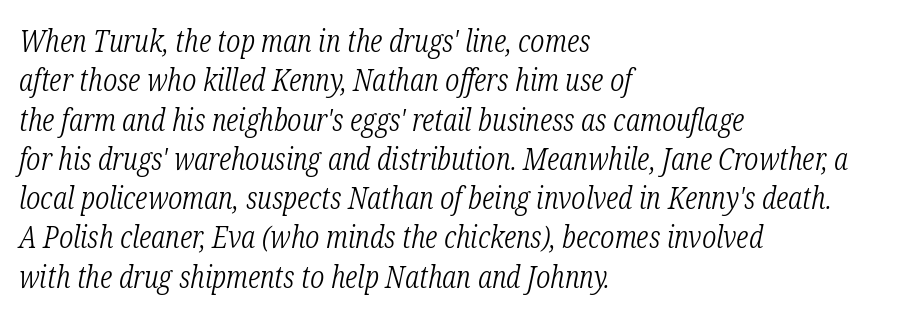
Q: Is the text bold? A: No.
Q: Is the text italic (slanted)? A: Yes, it leans right by about 12 degrees.
Q: Is the typeface a serif or a sans-serif typeface? A: Serif.
Q: Is the text underlined? A: No.
Q: How is the paragraph aligned? A: Left-aligned.
Q: Is the spacing between letters normal or unusually wide? A: Normal.
Q: Is the spacing between lines tight, normal or loose? A: Normal.
Q: Width (condensed, normal, or wide)? A: Condensed.
Q: Stroke contrast? A: Low.
Q: x-height? A: Medium.
Q: Monospaced? A: No.
